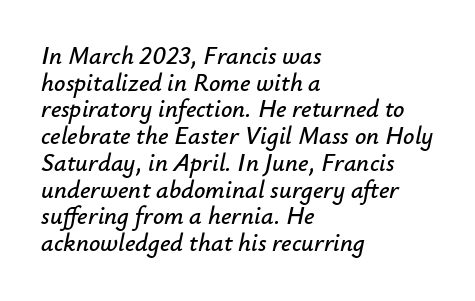
Q: Is the text italic (slanted)? A: Yes, it leans right by about 12 degrees.
Q: Is the text underlined? A: No.
Q: How is the paragraph aligned? A: Left-aligned.
Q: Is the spacing between letters normal or unusually wide? A: Normal.
Q: Is the spacing between lines tight, normal or loose? A: Tight.
